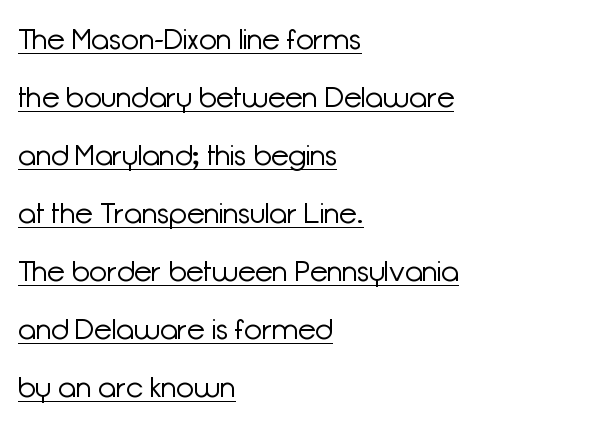
The image shows 29 px light sans-serif type, upright; set left-aligned, loose line spacing (2.0x), normal letter spacing, underlined; low stroke contrast and a medium x-height.
